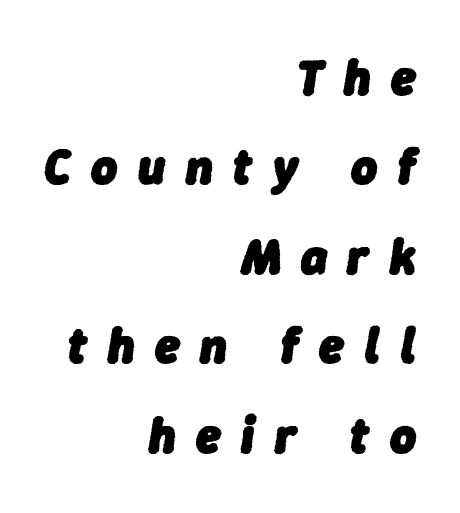
{"italic": "yes", "lean": "right", "slant_degrees": 9, "bold": "yes", "weight": "heavy", "width": "normal", "stroke_contrast": "low", "x_height": "medium", "monospaced": "no", "underline": "no", "align": "right", "line_spacing_ratio": 1.79, "letter_spacing": "wide", "letter_spacing_em": 0.41, "glyph_px": 50}
